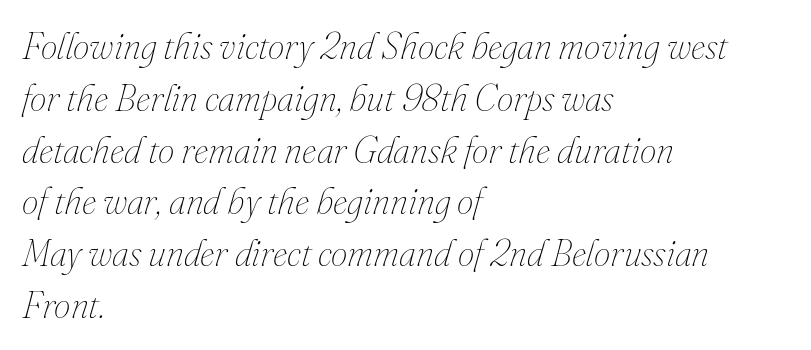
Q: Is the text bold? A: No.
Q: Is the text italic (slanted)? A: Yes, it leans right by about 16 degrees.
Q: Is the text underlined? A: No.
Q: How is the paragraph aligned? A: Left-aligned.
Q: Is the spacing between letters normal or unusually wide? A: Normal.
Q: Is the spacing between lines tight, normal or loose? A: Normal.
Q: Width (condensed, normal, or wide)? A: Normal.
Q: Stroke contrast? A: Medium.
Q: x-height? A: Small.
Q: Monospaced? A: No.
